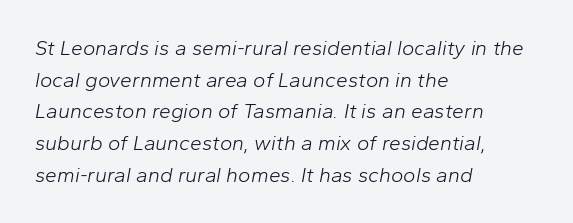
{"italic": "yes", "lean": "right", "slant_degrees": 10, "bold": "no", "underline": "no", "align": "left", "line_spacing": "normal", "line_spacing_ratio": 1.51, "letter_spacing": "normal", "letter_spacing_em": 0.0, "glyph_px": 21}
